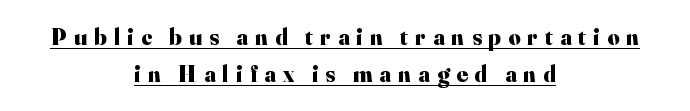
The image shows 23 px bold type, upright; set centered, normal line spacing (1.62x), unusually wide letter spacing (+0.31 em), underlined.
